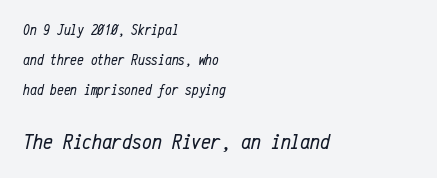
The image shows 22 px text type, italic (leaning right); set left-aligned, loose line spacing (2.01x), normal letter spacing, not underlined; the second (bottom) block is 1.47x larger.
